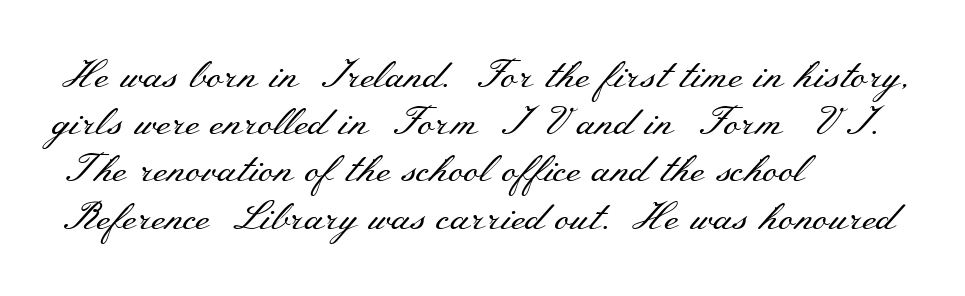
{"serif": "yes", "bold": "no", "weight": "regular", "width": "wide", "stroke_contrast": "medium", "x_height": "small", "monospaced": "no", "underline": "no", "align": "left", "line_spacing_ratio": 1.21, "letter_spacing": "normal", "letter_spacing_em": 0.0, "glyph_px": 39}
